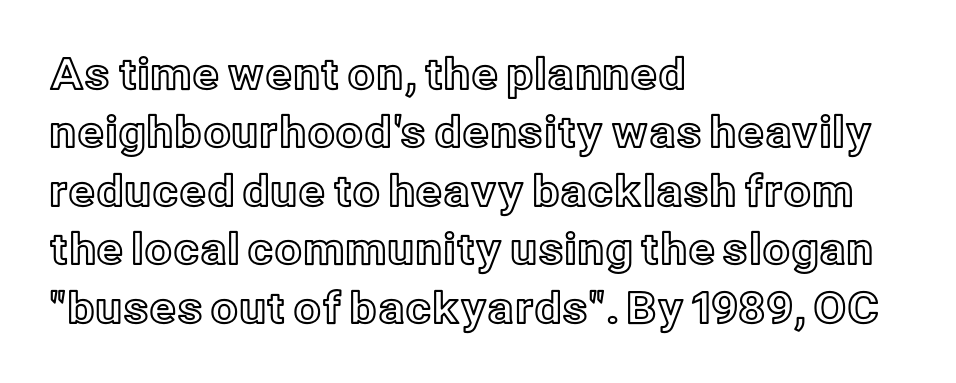
{"italic": "no", "width": "normal", "x_height": "medium", "monospaced": "no", "underline": "no", "align": "left", "line_spacing": "normal", "line_spacing_ratio": 1.36, "letter_spacing": "normal", "letter_spacing_em": 0.0, "glyph_px": 43}
